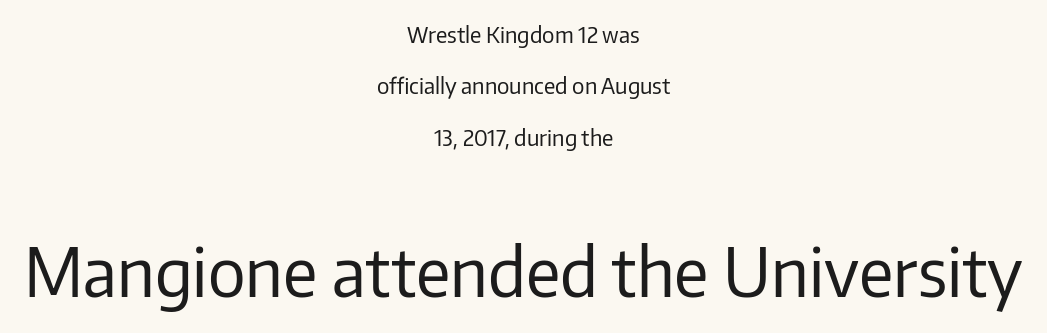
Q: Is the text bold? A: No.
Q: Is the text italic (slanted)? A: No, it is upright.
Q: Is the typeface a serif or a sans-serif typeface? A: Sans-serif.
Q: Is the text underlined? A: No.
Q: How is the paragraph aligned? A: Centered.
Q: Is the spacing between letters normal or unusually wide? A: Normal.
Q: Is the spacing between lines tight, normal or loose? A: Loose.
Q: Which block of text is set in a larger size, the first (top) or the second (bottom)? A: The second (bottom) one.
Q: Width (condensed, normal, or wide)? A: Normal.
Q: Stroke contrast? A: Low.
Q: x-height? A: Medium.
Q: Monospaced? A: No.
